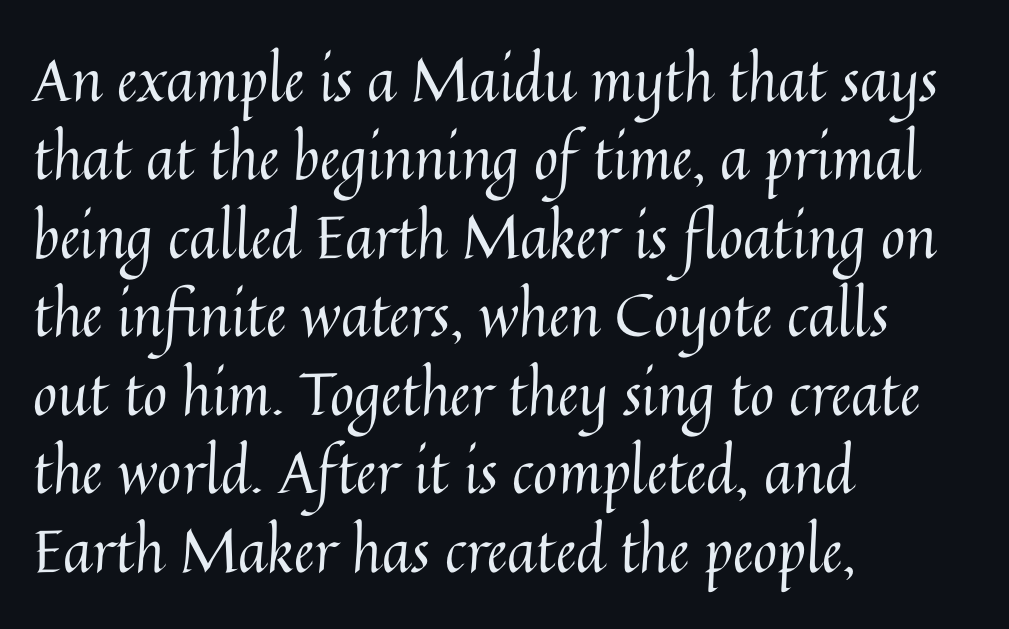
The image shows 59 px regular-weight type; set left-aligned, normal line spacing (1.33x), normal letter spacing, not underlined; medium stroke contrast and a medium x-height.
